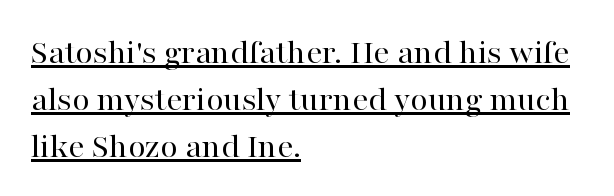
Q: Is the text bold? A: No.
Q: Is the text italic (slanted)? A: No, it is upright.
Q: Is the typeface a serif or a sans-serif typeface? A: Serif.
Q: Is the text underlined? A: Yes.
Q: How is the paragraph aligned? A: Left-aligned.
Q: Is the spacing between letters normal or unusually wide? A: Normal.
Q: Is the spacing between lines tight, normal or loose? A: Normal.
Q: Width (condensed, normal, or wide)? A: Normal.
Q: Stroke contrast? A: High.
Q: x-height? A: Medium.
Q: Monospaced? A: No.
